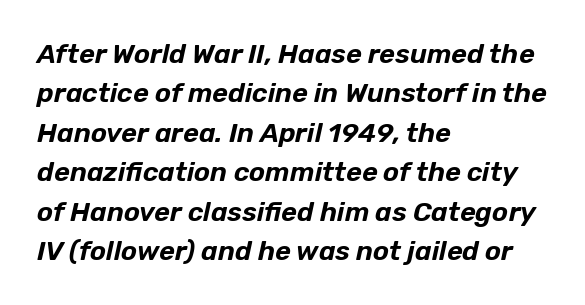
The image shows 27 px text type, italic (leaning right); set left-aligned, normal line spacing (1.46x), normal letter spacing, not underlined.
